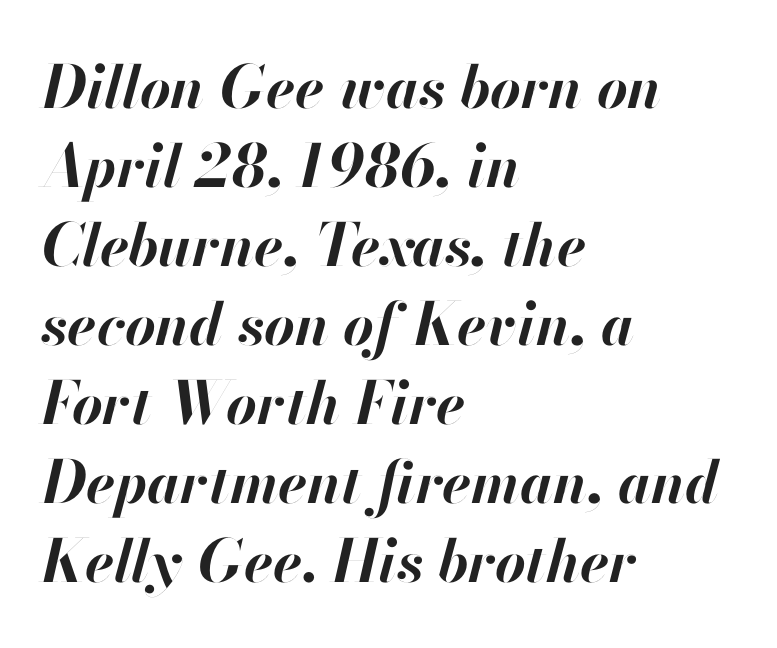
Q: Is the text bold? A: Yes.
Q: Is the text italic (slanted)? A: Yes, it leans right by about 13 degrees.
Q: Is the text underlined? A: No.
Q: How is the paragraph aligned? A: Left-aligned.
Q: Is the spacing between letters normal or unusually wide? A: Normal.
Q: Is the spacing between lines tight, normal or loose? A: Normal.
Q: Width (condensed, normal, or wide)? A: Normal.
Q: Stroke contrast? A: High.
Q: x-height? A: Small.
Q: Monospaced? A: No.
